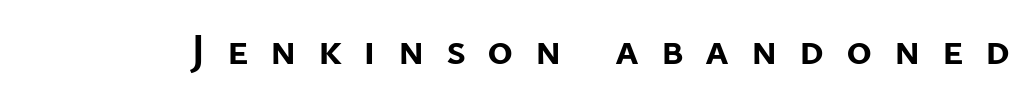
Q: Is the text bold? A: Yes.
Q: Is the text italic (slanted)? A: No, it is upright.
Q: Is the typeface a serif or a sans-serif typeface? A: Sans-serif.
Q: Is the text underlined? A: No.
Q: Is the spacing between letters normal or unusually wide? A: Unusually wide.
Q: Width (condensed, normal, or wide)? A: Normal.
Q: Stroke contrast? A: Low.
Q: x-height? A: Medium.
Q: Monospaced? A: No.
